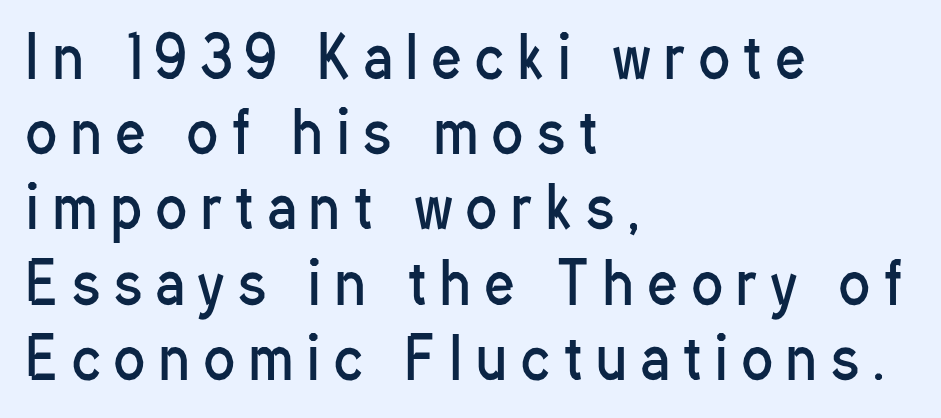
The image shows 57 px regular-weight, condensed sans-serif type, upright; set left-aligned, normal line spacing (1.32x), unusually wide letter spacing (+0.25 em), not underlined; low stroke contrast and a medium x-height.
